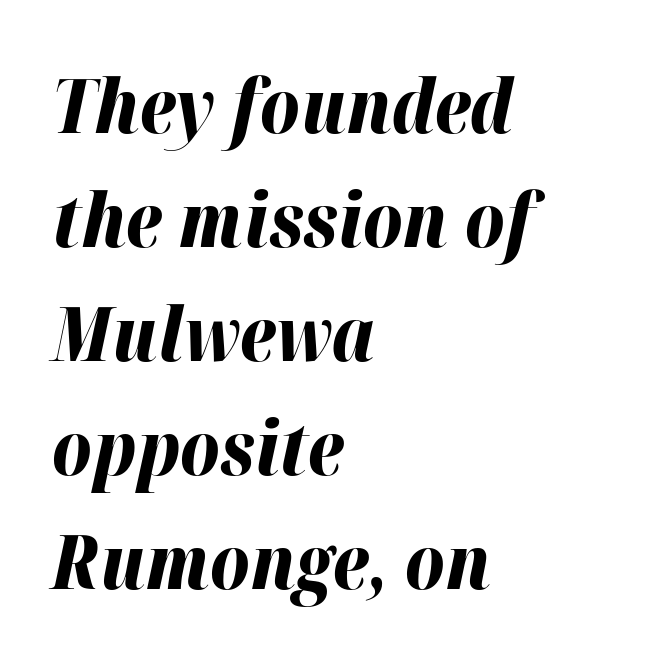
Q: Is the text bold? A: Yes.
Q: Is the text italic (slanted)? A: Yes, it leans right by about 12 degrees.
Q: Is the text underlined? A: No.
Q: How is the paragraph aligned? A: Left-aligned.
Q: Is the spacing between letters normal or unusually wide? A: Normal.
Q: Is the spacing between lines tight, normal or loose? A: Normal.
Q: Width (condensed, normal, or wide)? A: Normal.
Q: Stroke contrast? A: High.
Q: x-height? A: Medium.
Q: Monospaced? A: No.
